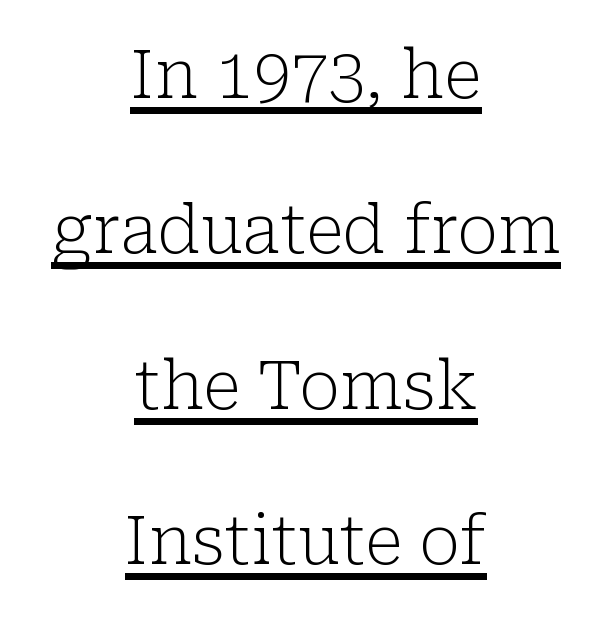
{"serif": "yes", "italic": "no", "bold": "no", "weight": "light", "width": "normal", "stroke_contrast": "low", "x_height": "medium", "monospaced": "no", "underline": "yes", "align": "center", "line_spacing": "loose", "line_spacing_ratio": 2.32, "letter_spacing": "normal", "letter_spacing_em": 0.0, "glyph_px": 67}
